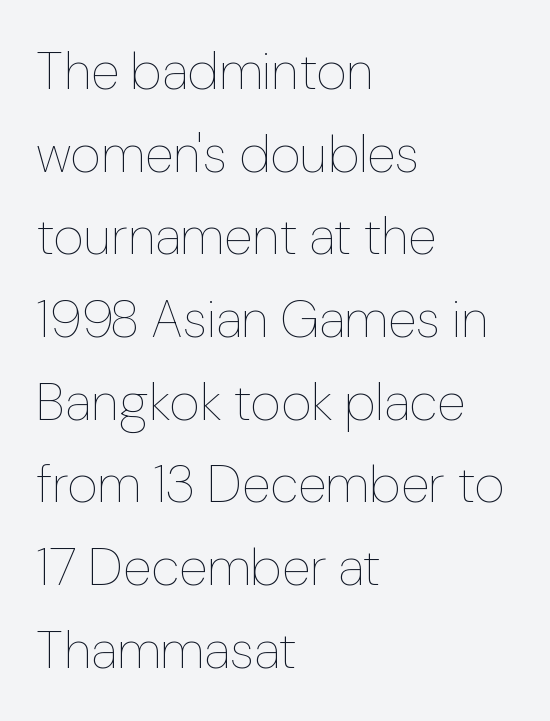
Heft: none added — not bold. Honestly, the row spacing looks completely unremarkable. Posture: upright roman. Decoration check: the copy has no underline. Proportional: the letters do not fall into vertical columns. Is the letter spacing exaggerated? No — it looks like the ordinary default.
